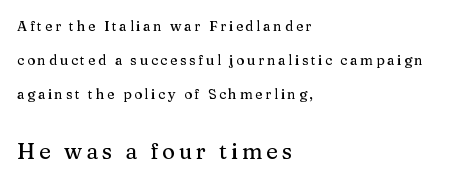
The image shows 22 px text type, upright; set left-aligned, loose line spacing (2.44x), not underlined; the second (bottom) block is 1.57x larger.
